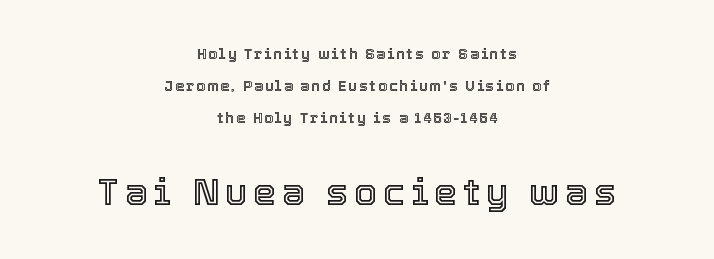
The image shows 37 px text type, upright; set centered, loose line spacing (2.27x), not underlined; the second (bottom) block is 2.64x larger; a medium x-height.
